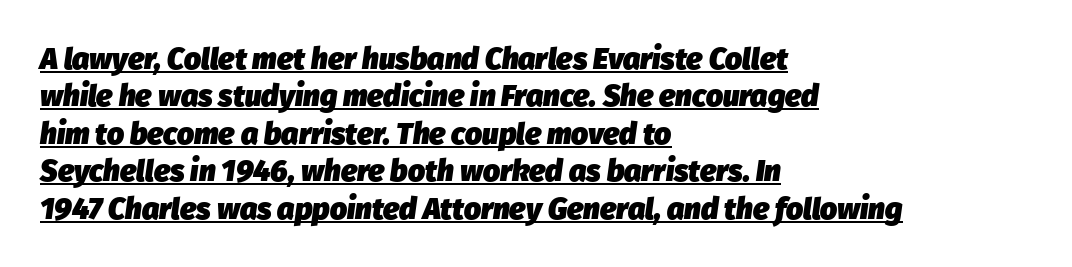
Q: Is the text bold? A: Yes.
Q: Is the text italic (slanted)? A: Yes, it leans right by about 8 degrees.
Q: Is the text underlined? A: Yes.
Q: How is the paragraph aligned? A: Left-aligned.
Q: Is the spacing between letters normal or unusually wide? A: Normal.
Q: Is the spacing between lines tight, normal or loose? A: Normal.
Q: Width (condensed, normal, or wide)? A: Normal.
Q: Stroke contrast? A: Low.
Q: x-height? A: Medium.
Q: Monospaced? A: No.
